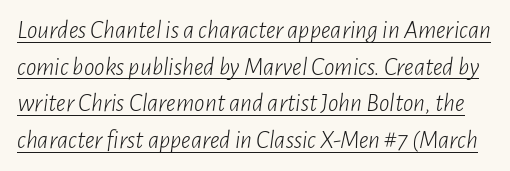
The image shows 26 px text type, italic (leaning right); set normal line spacing (1.41x), normal letter spacing, underlined.
